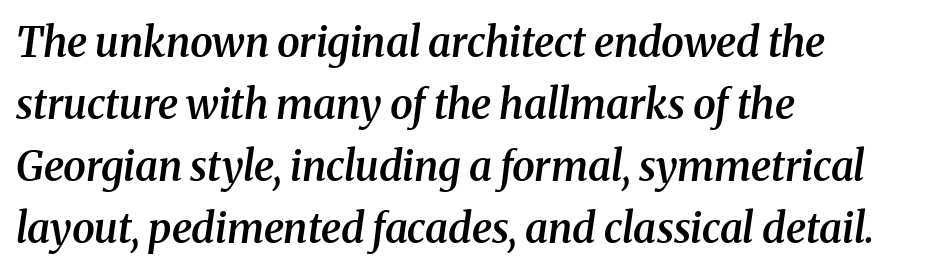
Q: Is the text bold? A: Semi-bold.
Q: Is the text italic (slanted)? A: Yes, it leans right by about 8 degrees.
Q: Is the typeface a serif or a sans-serif typeface? A: Serif.
Q: Is the text underlined? A: No.
Q: How is the paragraph aligned? A: Left-aligned.
Q: Is the spacing between letters normal or unusually wide? A: Normal.
Q: Is the spacing between lines tight, normal or loose? A: Normal.
Q: Width (condensed, normal, or wide)? A: Normal.
Q: Stroke contrast? A: Medium.
Q: x-height? A: Medium.
Q: Monospaced? A: No.
